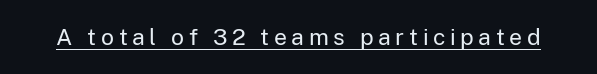
{"italic": "no", "bold": "no", "underline": "yes", "letter_spacing": "wide", "letter_spacing_em": 0.2, "glyph_px": 23}
